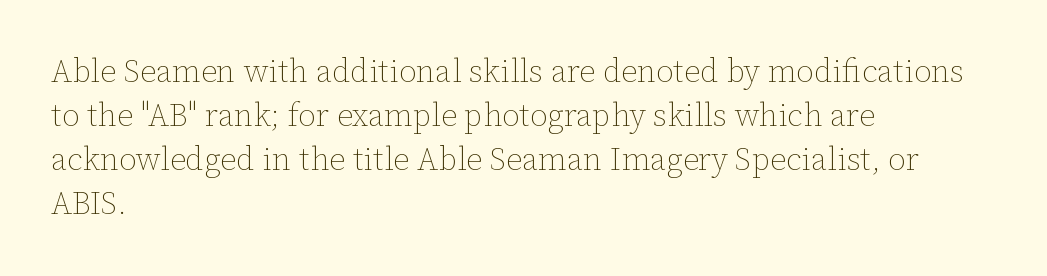
{"italic": "no", "bold": "no", "weight": "thin", "width": "normal", "stroke_contrast": "low", "x_height": "medium", "monospaced": "no", "underline": "no", "align": "left", "line_spacing": "normal", "line_spacing_ratio": 1.37, "letter_spacing": "normal", "letter_spacing_em": 0.0, "glyph_px": 32}
